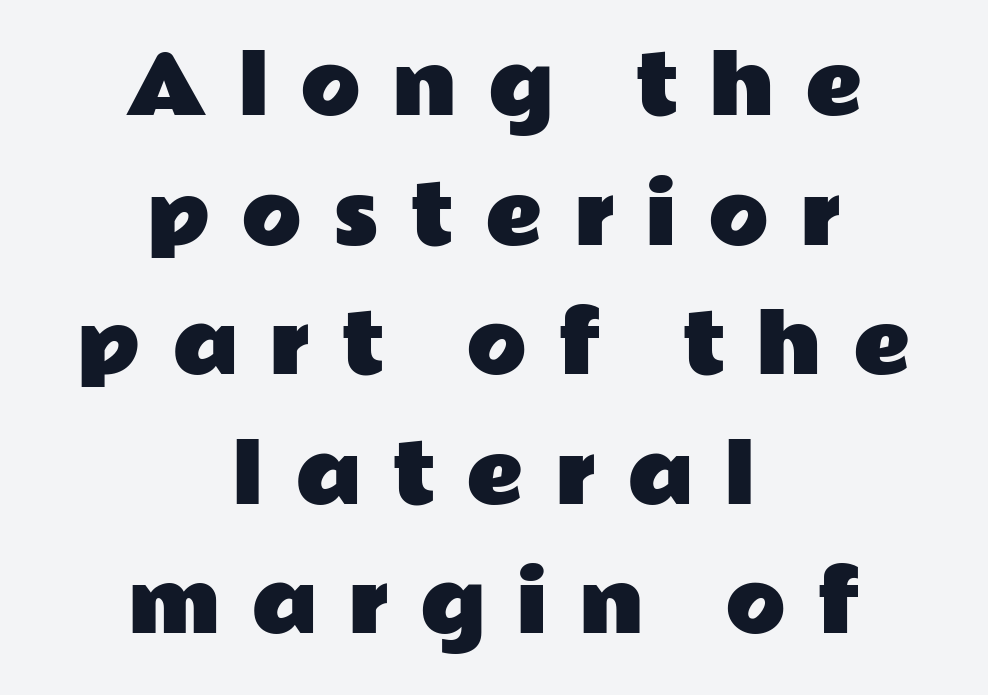
{"serif": "no", "italic": "no", "width": "wide", "stroke_contrast": "low", "x_height": "medium", "monospaced": "no", "underline": "no", "align": "center", "line_spacing": "normal", "line_spacing_ratio": 1.64, "letter_spacing": "wide", "letter_spacing_em": 0.39, "glyph_px": 79}
